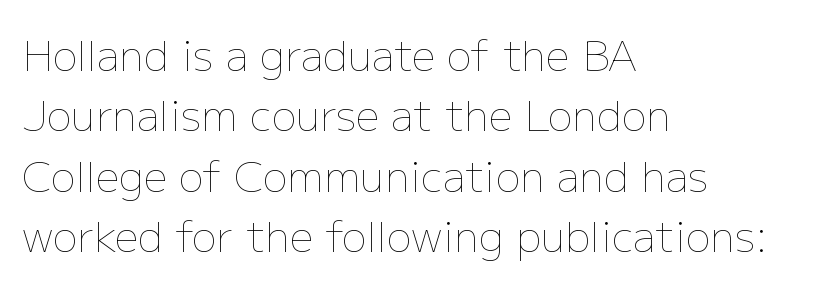
Looks like regular typesetting: each glyph gets only the width it needs. Evenly set lines give the paragraph a standard silhouette. Does extra space separate the letters? No, they use regular spacing. Ascenders rise straight up at ninety degrees. Compared with a centered layout, this one pins lines to the left instead.
